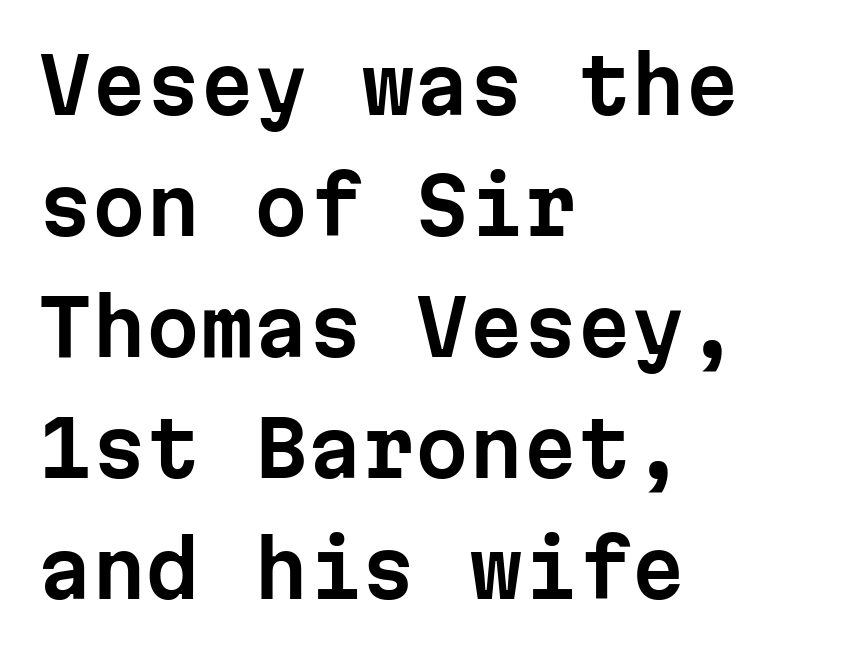
No italicization has been applied; the sample stays upright. This sample has the even, mechanical cadence of fixed-width lettering. What's the leading like? Ordinary, nothing unusual. Honestly, there is no underline to notice here at all.
